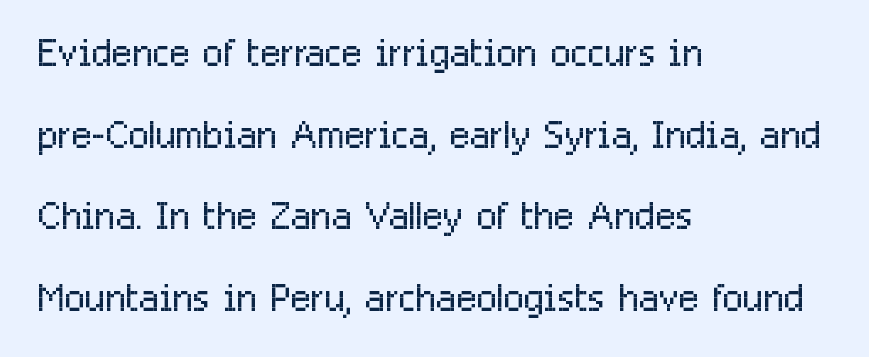
The image shows 54 px light, condensed sans-serif type, upright; set left-aligned, normal line spacing (1.51x), normal letter spacing, not underlined; low stroke contrast and a medium x-height.
